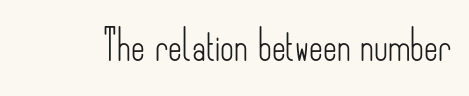
{"serif": "no", "italic": "no", "bold": "no", "weight": "light", "width": "condensed", "stroke_contrast": "low", "x_height": "small", "monospaced": "no", "underline": "no", "letter_spacing": "normal", "letter_spacing_em": 0.0, "glyph_px": 30}
